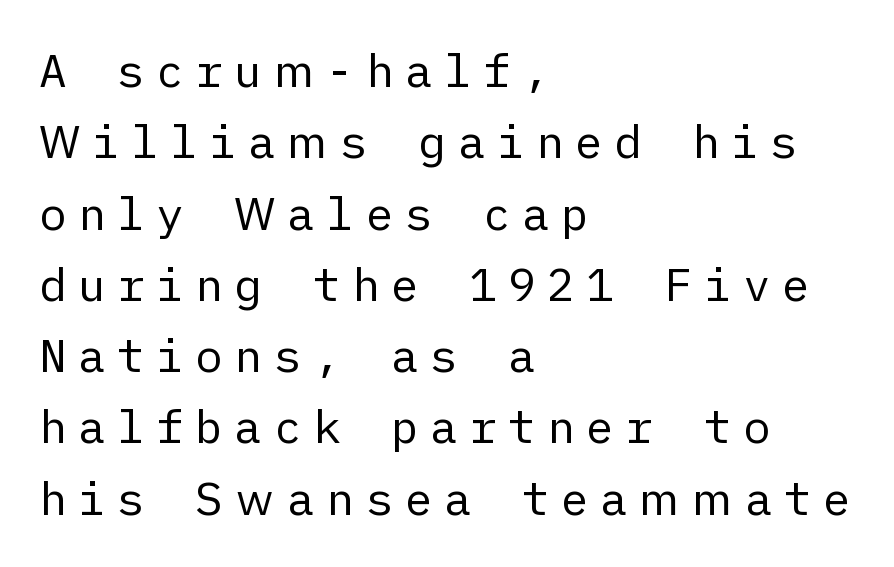
The passage shown is typeset with a sans-serif family. Line spacing here is normal. The lettering holds an erect, upright posture throughout. The specimen omits any rule beneath the text block's lines. The weight tops out at a normal text grade. The gaps between neighbouring characters are conspicuously large.
